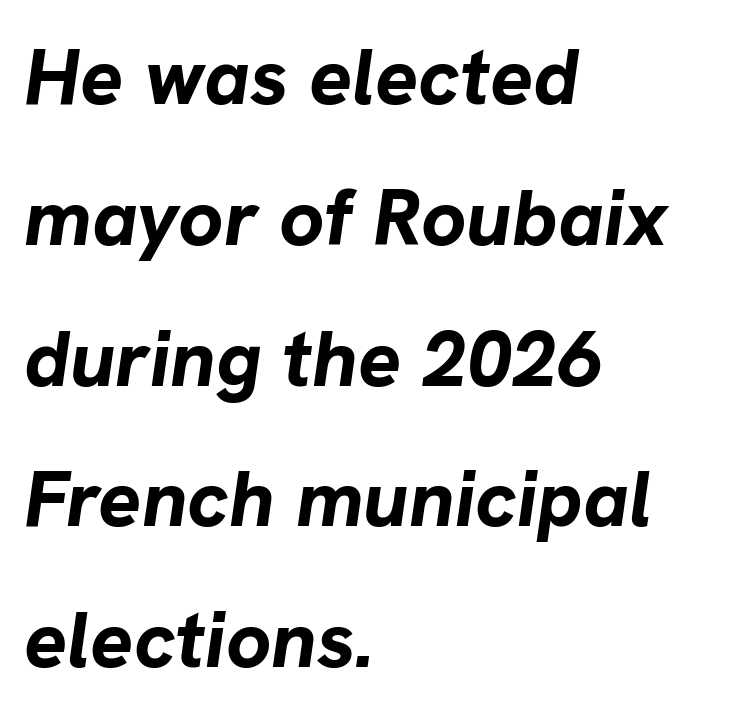
Q: Is the text bold? A: Yes.
Q: Is the text italic (slanted)? A: Yes, it leans right by about 8 degrees.
Q: Is the text underlined? A: No.
Q: How is the paragraph aligned? A: Left-aligned.
Q: Is the spacing between letters normal or unusually wide? A: Normal.
Q: Width (condensed, normal, or wide)? A: Normal.
Q: Stroke contrast? A: Low.
Q: x-height? A: Medium.
Q: Monospaced? A: No.
